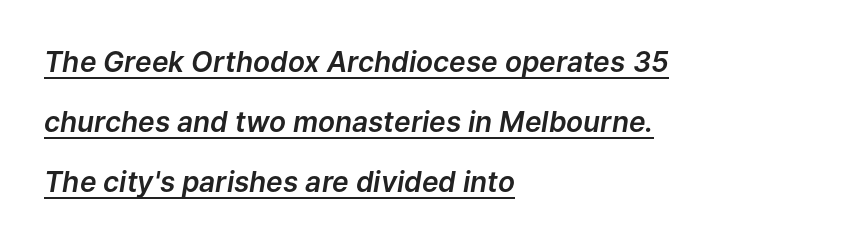
{"italic": "yes", "lean": "right", "slant_degrees": 9, "width": "normal", "stroke_contrast": "low", "x_height": "medium", "monospaced": "no", "underline": "yes", "align": "left", "line_spacing": "loose", "line_spacing_ratio": 2.14, "letter_spacing": "normal", "letter_spacing_em": 0.0, "glyph_px": 28}
